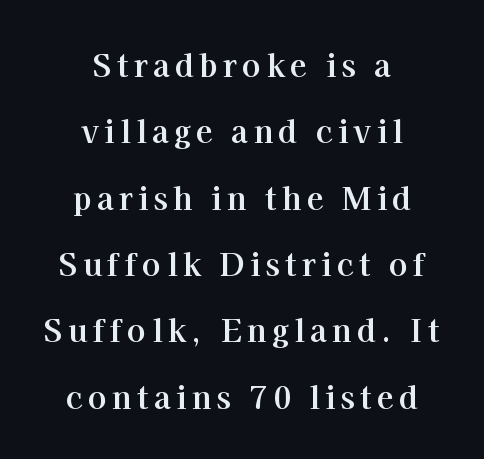
Q: Is the text bold? A: Yes.
Q: Is the text italic (slanted)? A: No, it is upright.
Q: Is the typeface a serif or a sans-serif typeface? A: Serif.
Q: Is the text underlined? A: No.
Q: How is the paragraph aligned? A: Centered.
Q: Is the spacing between lines tight, normal or loose? A: Loose.
Q: Width (condensed, normal, or wide)? A: Normal.
Q: Stroke contrast? A: High.
Q: x-height? A: Medium.
Q: Monospaced? A: No.
